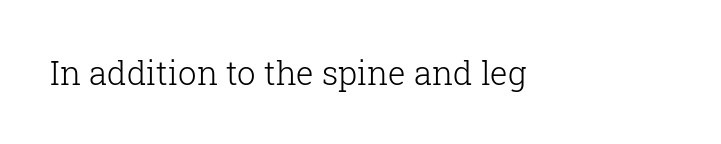
Q: Is the text bold? A: No.
Q: Is the text italic (slanted)? A: No, it is upright.
Q: Is the typeface a serif or a sans-serif typeface? A: Serif.
Q: Is the text underlined? A: No.
Q: Is the spacing between letters normal or unusually wide? A: Normal.
Q: Width (condensed, normal, or wide)? A: Normal.
Q: Stroke contrast? A: Low.
Q: x-height? A: Medium.
Q: Monospaced? A: No.
